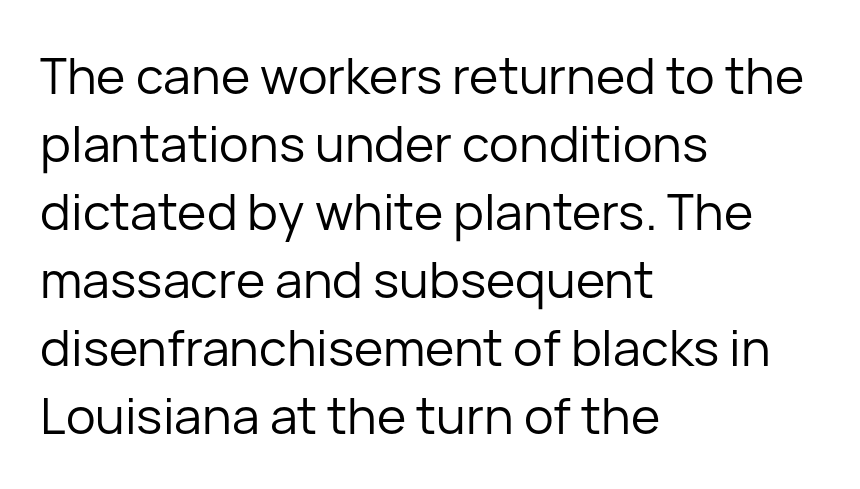
Q: Is the text bold? A: No.
Q: Is the text italic (slanted)? A: No, it is upright.
Q: Is the typeface a serif or a sans-serif typeface? A: Sans-serif.
Q: Is the text underlined? A: No.
Q: How is the paragraph aligned? A: Left-aligned.
Q: Is the spacing between letters normal or unusually wide? A: Normal.
Q: Is the spacing between lines tight, normal or loose? A: Normal.
Q: Width (condensed, normal, or wide)? A: Normal.
Q: Stroke contrast? A: Low.
Q: x-height? A: Medium.
Q: Monospaced? A: No.
